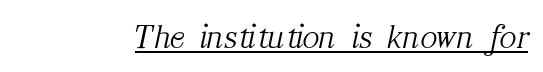
Q: Is the text bold? A: No.
Q: Is the text italic (slanted)? A: Yes, it leans right by about 12 degrees.
Q: Is the typeface a serif or a sans-serif typeface? A: Serif.
Q: Is the text underlined? A: Yes.
Q: Is the spacing between letters normal or unusually wide? A: Normal.
Q: Width (condensed, normal, or wide)? A: Normal.
Q: Stroke contrast? A: Medium.
Q: x-height? A: Medium.
Q: Monospaced? A: No.
